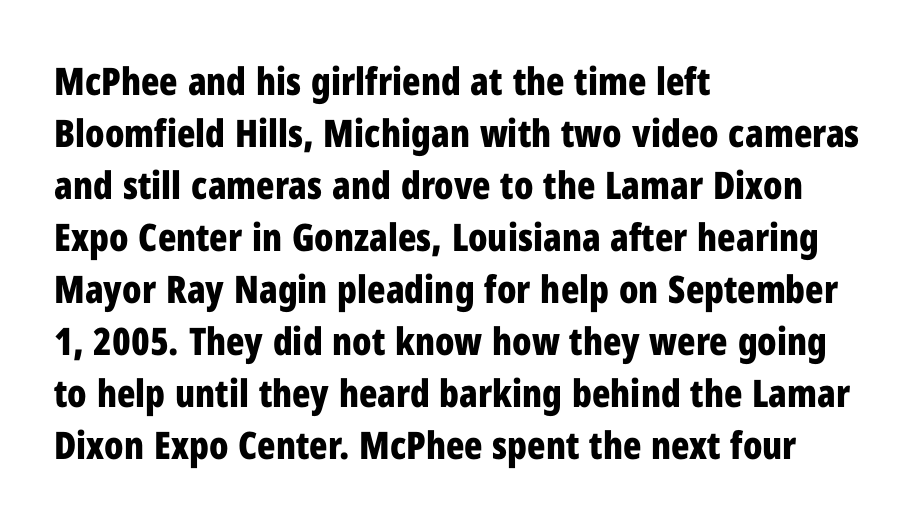
{"serif": "no", "italic": "no", "bold": "yes", "weight": "bold", "width": "condensed", "stroke_contrast": "low", "x_height": "medium", "monospaced": "no", "underline": "no", "align": "left", "line_spacing": "normal", "line_spacing_ratio": 1.37, "letter_spacing": "normal", "letter_spacing_em": 0.0, "glyph_px": 38}
